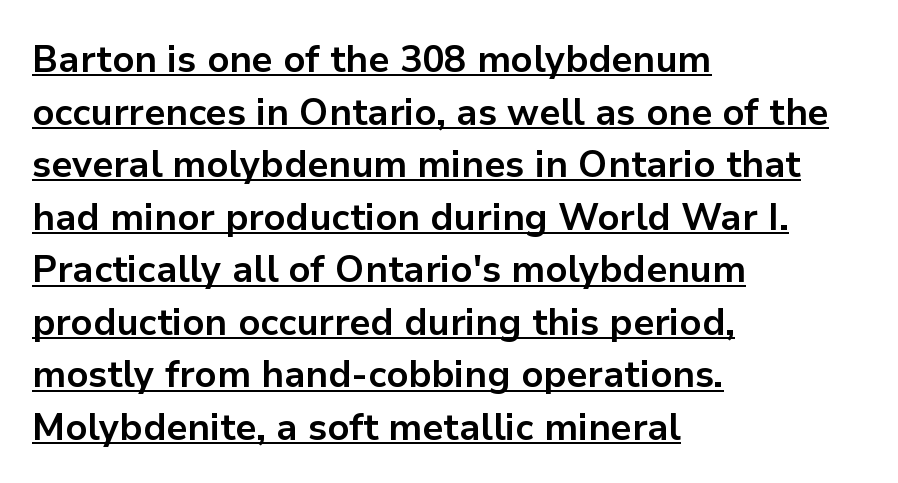
Q: Is the text bold? A: Yes.
Q: Is the text italic (slanted)? A: No, it is upright.
Q: Is the typeface a serif or a sans-serif typeface? A: Sans-serif.
Q: Is the text underlined? A: Yes.
Q: How is the paragraph aligned? A: Left-aligned.
Q: Is the spacing between letters normal or unusually wide? A: Normal.
Q: Is the spacing between lines tight, normal or loose? A: Normal.
Q: Width (condensed, normal, or wide)? A: Normal.
Q: Stroke contrast? A: Low.
Q: x-height? A: Medium.
Q: Monospaced? A: No.
